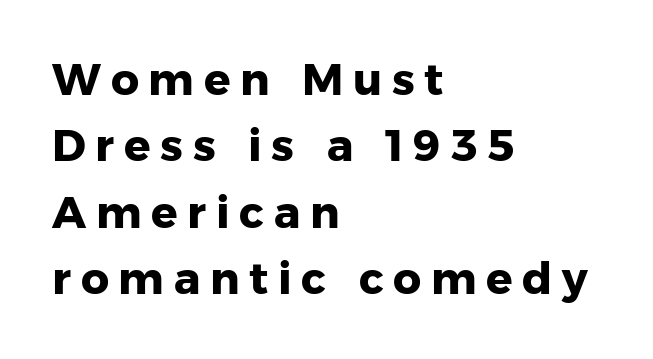
Line beginnings align vertically; line endings do not. The face used here is rendered with a markedly widened letterfit. Regarding leading, the lines here are spaced in the standard way. Students, this is bold: see how much ink each stroke carries.
